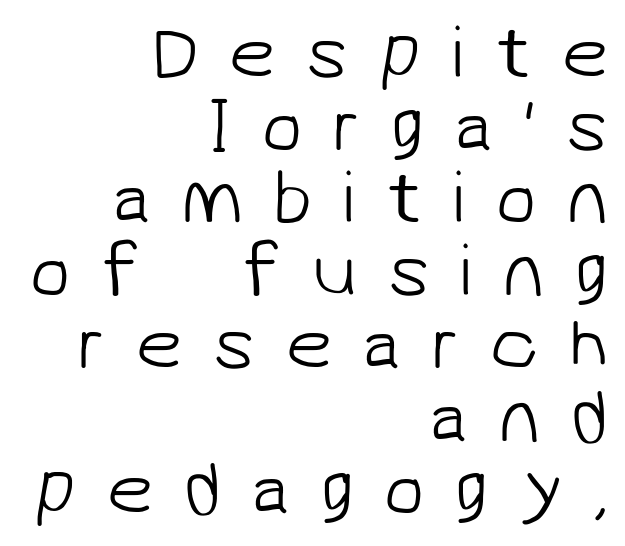
The image shows 75 px light sans-serif type; set right-aligned, tight line spacing (0.97x), unusually wide letter spacing (+0.4 em), not underlined; low stroke contrast and a medium x-height.
